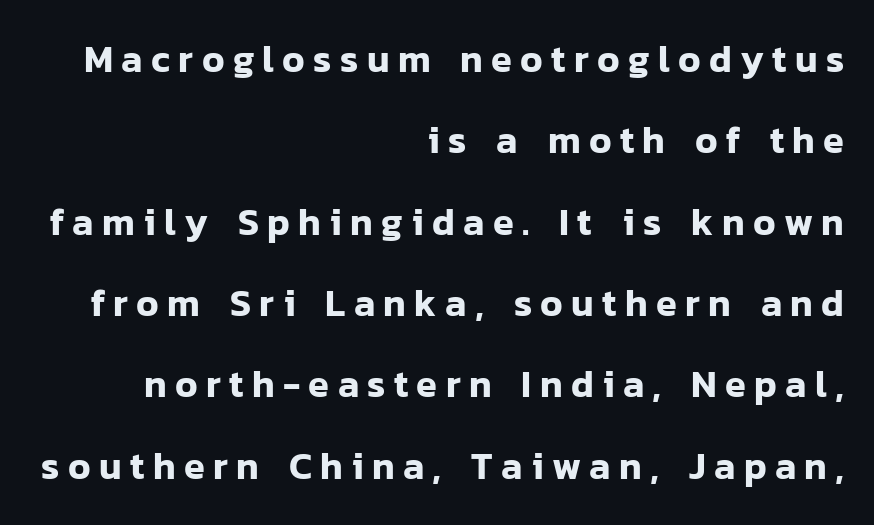
{"serif": "no", "italic": "no", "width": "normal", "stroke_contrast": "low", "x_height": "medium", "monospaced": "no", "underline": "no", "align": "right", "line_spacing": "loose", "line_spacing_ratio": 2.14, "letter_spacing": "wide", "letter_spacing_em": 0.22, "glyph_px": 38}
